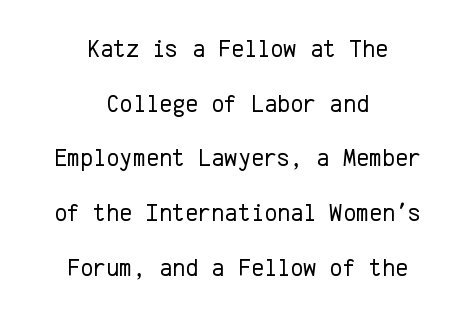
The image shows 25 px text type, upright; set centered, loose line spacing (2.19x), normal letter spacing, not underlined.
